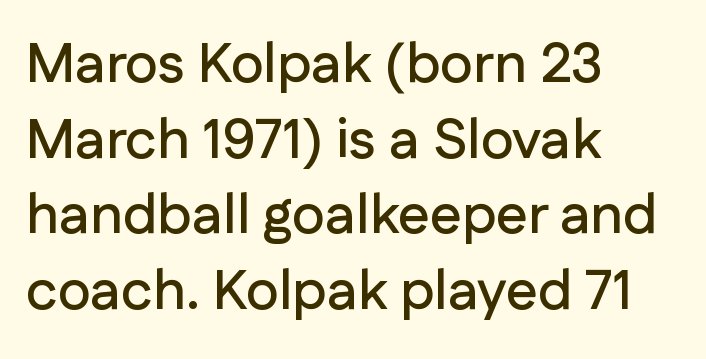
{"serif": "no", "italic": "no", "width": "normal", "stroke_contrast": "low", "x_height": "medium", "monospaced": "no", "underline": "no", "align": "left", "line_spacing": "normal", "line_spacing_ratio": 1.35, "letter_spacing": "normal", "letter_spacing_em": 0.0, "glyph_px": 56}
